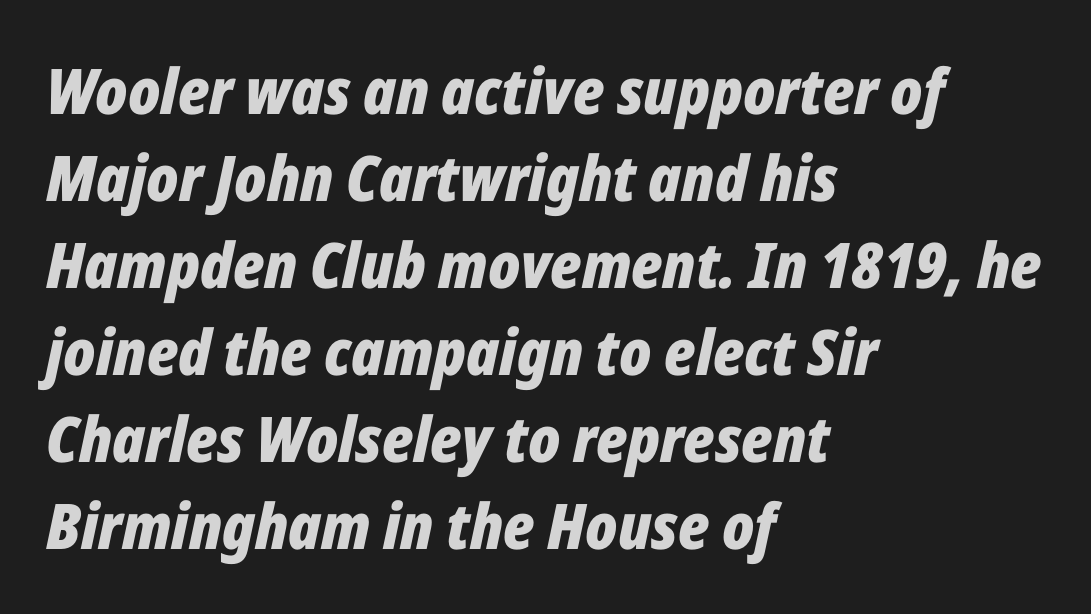
{"italic": "yes", "lean": "right", "slant_degrees": 12, "bold": "yes", "weight": "bold", "width": "condensed", "stroke_contrast": "low", "x_height": "medium", "monospaced": "no", "underline": "no", "align": "left", "line_spacing": "normal", "line_spacing_ratio": 1.38, "letter_spacing": "normal", "letter_spacing_em": 0.0, "glyph_px": 63}
